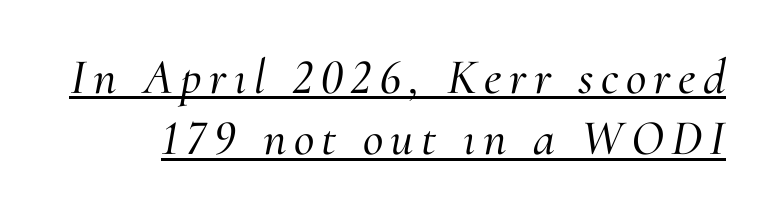
Q: Is the text italic (slanted)? A: Yes, it leans right by about 10 degrees.
Q: Is the typeface a serif or a sans-serif typeface? A: Serif.
Q: Is the text underlined? A: Yes.
Q: Width (condensed, normal, or wide)? A: Normal.
Q: Stroke contrast? A: Medium.
Q: x-height? A: Small.
Q: Monospaced? A: No.
